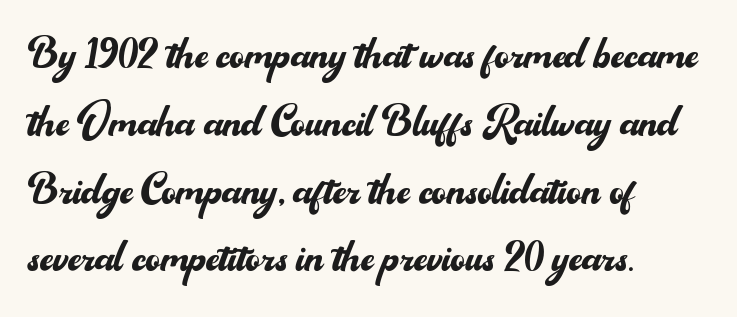
The image shows 56 px regular-weight sans-serif type; set left-aligned, line spacing 1.21x, normal letter spacing, not underlined; medium stroke contrast and a small x-height.
